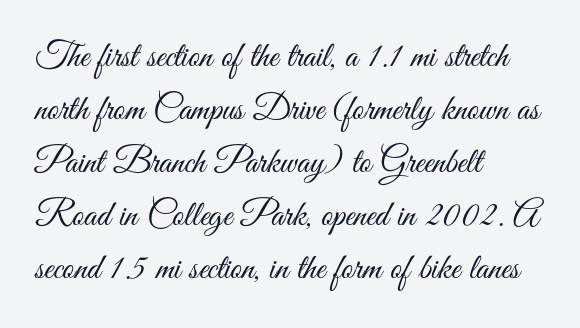
{"serif": "no", "bold": "no", "weight": "light", "width": "condensed", "stroke_contrast": "medium", "x_height": "small", "monospaced": "no", "underline": "no", "align": "left", "line_spacing": "normal", "line_spacing_ratio": 1.47, "letter_spacing": "normal", "letter_spacing_em": 0.0, "glyph_px": 36}
